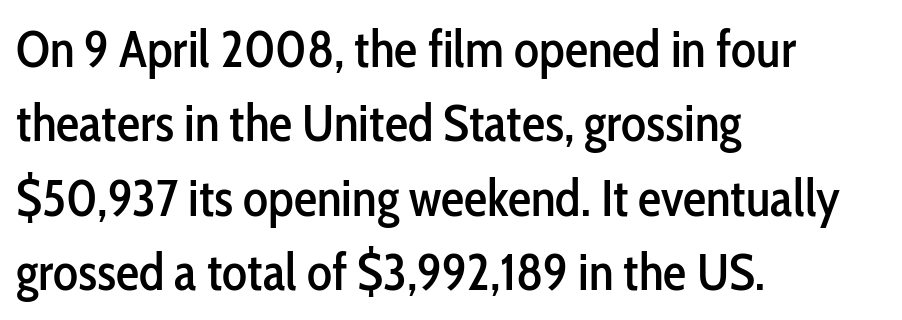
The passage shown stacks its lines at a standard gap. Ascenders rise straight up at ninety degrees. You could not count columns in this text — the font is proportionally spaced. Which margin do the lines hug? The left one — the right edge is uneven.
